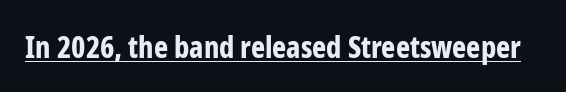
The type sits square on the baseline with zero lean. Descenders here cross a horizontal rule under the line. No extra tracking has been applied to these lines. The text was rendered using a sans face with plain stroke endings. The glyphs have the mass of a bold cut.
